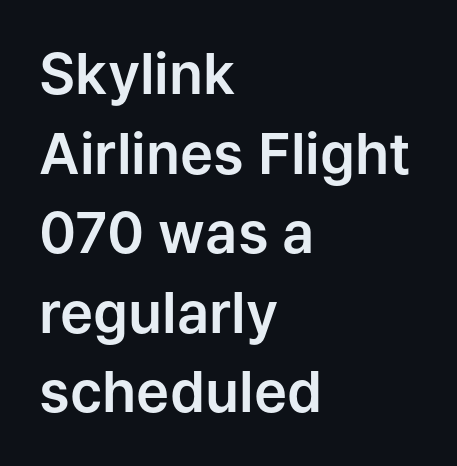
Q: Is the text italic (slanted)? A: No, it is upright.
Q: Is the typeface a serif or a sans-serif typeface? A: Sans-serif.
Q: Is the text underlined? A: No.
Q: How is the paragraph aligned? A: Left-aligned.
Q: Is the spacing between letters normal or unusually wide? A: Normal.
Q: Is the spacing between lines tight, normal or loose? A: Normal.
Q: Width (condensed, normal, or wide)? A: Normal.
Q: Stroke contrast? A: Low.
Q: x-height? A: Medium.
Q: Monospaced? A: No.
